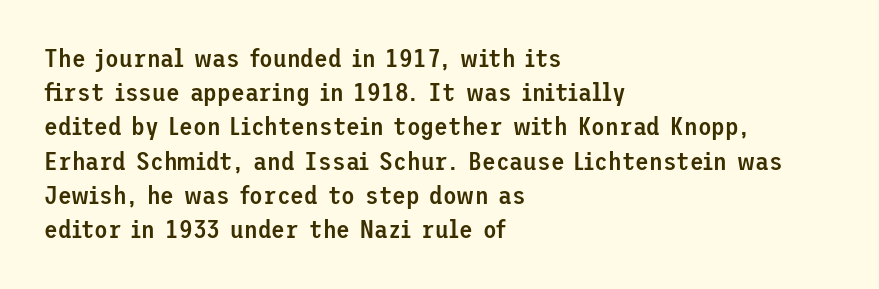
{"italic": "no", "bold": "semi", "underline": "no", "align": "left", "line_spacing": "normal", "line_spacing_ratio": 1.37, "letter_spacing": "normal", "letter_spacing_em": 0.0, "glyph_px": 25}
